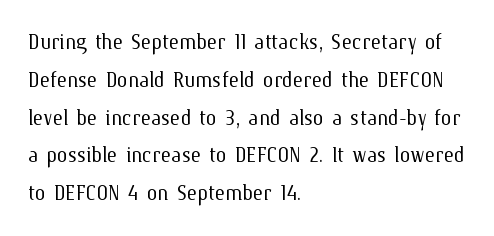
Q: Is the text bold? A: No.
Q: Is the text italic (slanted)? A: No, it is upright.
Q: Is the text underlined? A: No.
Q: How is the paragraph aligned? A: Left-aligned.
Q: Is the spacing between letters normal or unusually wide? A: Normal.
Q: Is the spacing between lines tight, normal or loose? A: Normal.
